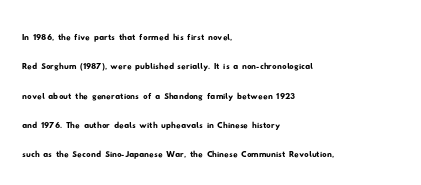
The image shows 22 px text type; set left-aligned, normal line spacing (1.33x), normal letter spacing, not underlined.
